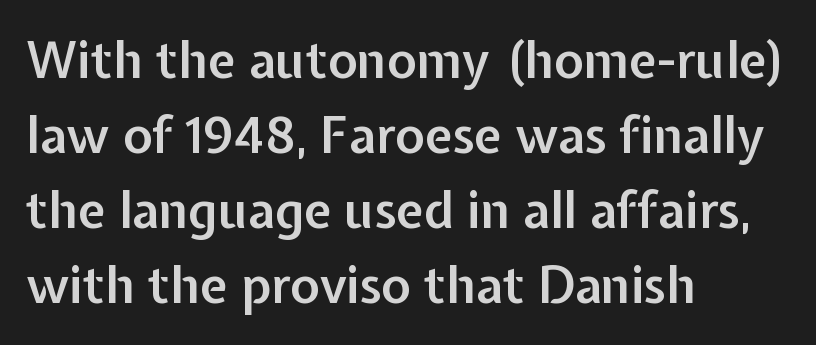
Q: Is the text bold? A: Semi-bold.
Q: Is the text italic (slanted)? A: No, it is upright.
Q: Is the typeface a serif or a sans-serif typeface? A: Sans-serif.
Q: Is the text underlined? A: No.
Q: How is the paragraph aligned? A: Left-aligned.
Q: Is the spacing between letters normal or unusually wide? A: Normal.
Q: Is the spacing between lines tight, normal or loose? A: Normal.
Q: Width (condensed, normal, or wide)? A: Normal.
Q: Stroke contrast? A: Low.
Q: x-height? A: Medium.
Q: Monospaced? A: No.
